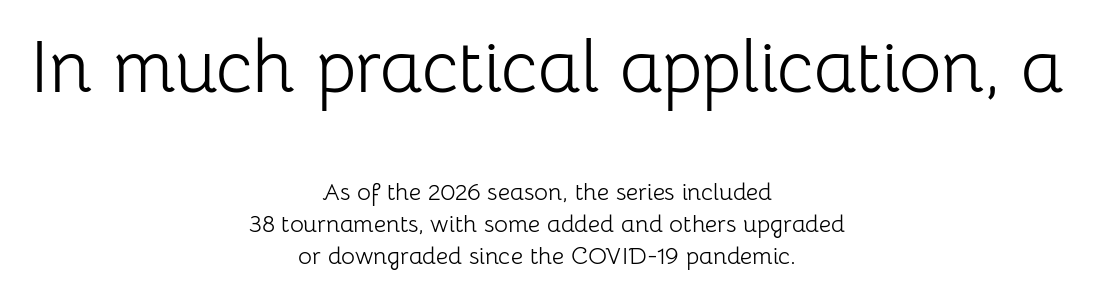
A typesetter would call this proportional, since set widths differ per character. These lines are centered, leaving both edges ragged. It's the straight-up-and-down kind of type. Top chunk: large. Bottom chunk: small.
